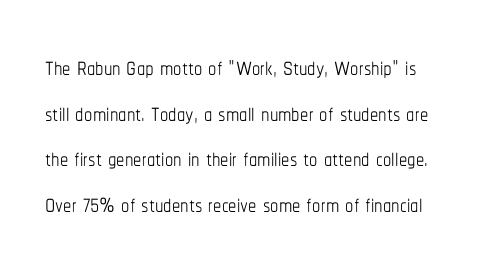
The image shows 33 px thin, condensed type, upright; set normal line spacing (1.38x), normal letter spacing, not underlined; low stroke contrast and a medium x-height.
